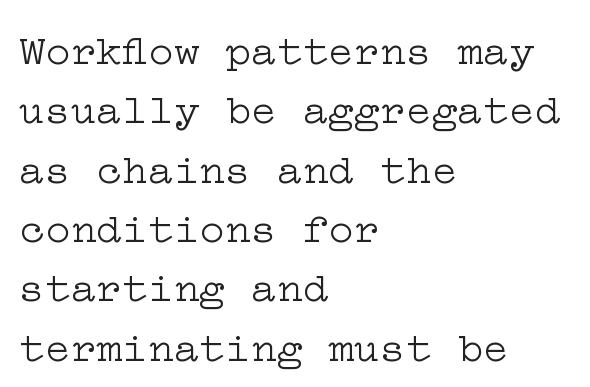
{"serif": "yes", "italic": "no", "bold": "no", "weight": "light", "width": "wide", "stroke_contrast": "low", "x_height": "medium", "underline": "no", "align": "left", "line_spacing": "normal", "line_spacing_ratio": 1.38, "letter_spacing": "normal", "letter_spacing_em": 0.0, "glyph_px": 43}
